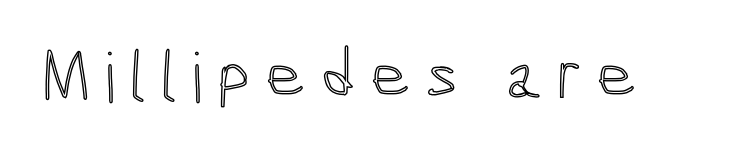
Q: Is the text italic (slanted)? A: No, it is upright.
Q: Is the text underlined? A: No.
Q: Is the spacing between letters normal or unusually wide? A: Unusually wide.
Q: Width (condensed, normal, or wide)? A: Condensed.
Q: x-height? A: Medium.
Q: Monospaced? A: No.
